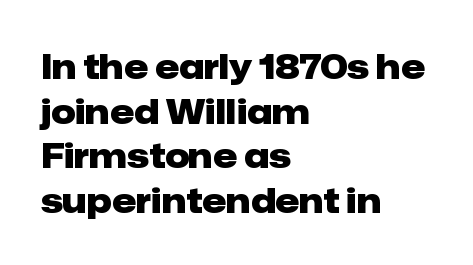
Q: Is the text bold? A: Yes.
Q: Is the text italic (slanted)? A: No, it is upright.
Q: Is the typeface a serif or a sans-serif typeface? A: Sans-serif.
Q: Is the text underlined? A: No.
Q: How is the paragraph aligned? A: Left-aligned.
Q: Is the spacing between letters normal or unusually wide? A: Normal.
Q: Is the spacing between lines tight, normal or loose? A: Normal.
Q: Width (condensed, normal, or wide)? A: Normal.
Q: Stroke contrast? A: Low.
Q: x-height? A: Medium.
Q: Monospaced? A: No.
